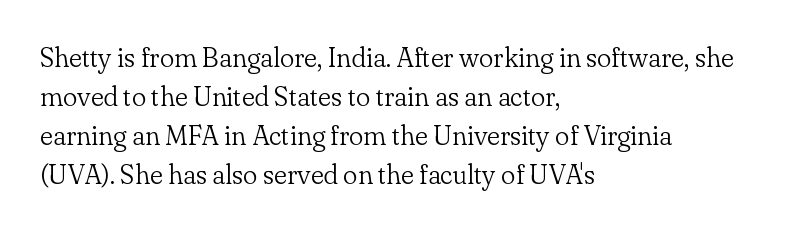
Nothing heavy about these letters — not bold at all. The block of text has a typical density, with ordinary space between rows. Posture: straight, roman, zero tilt. Quick note: underline off. The letterforms sit shoulder to shoulder at normal distance.
